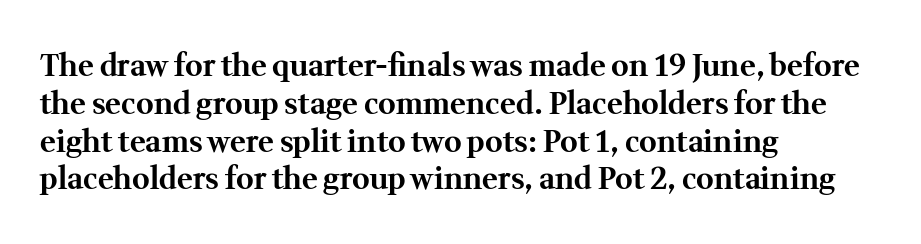
The image shows 30 px bold serif type, upright; set left-aligned, normal line spacing (1.26x), normal letter spacing, not underlined; medium stroke contrast and a medium x-height.
